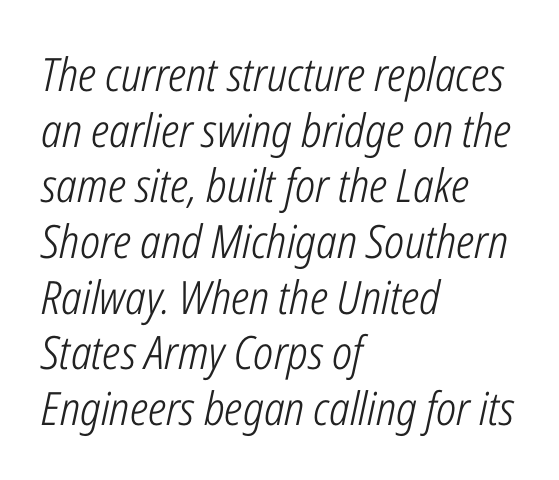
{"italic": "yes", "lean": "right", "slant_degrees": 12, "bold": "no", "weight": "light", "width": "condensed", "stroke_contrast": "low", "x_height": "medium", "monospaced": "no", "underline": "no", "align": "left", "line_spacing_ratio": 1.21, "letter_spacing": "normal", "letter_spacing_em": 0.0, "glyph_px": 46}
